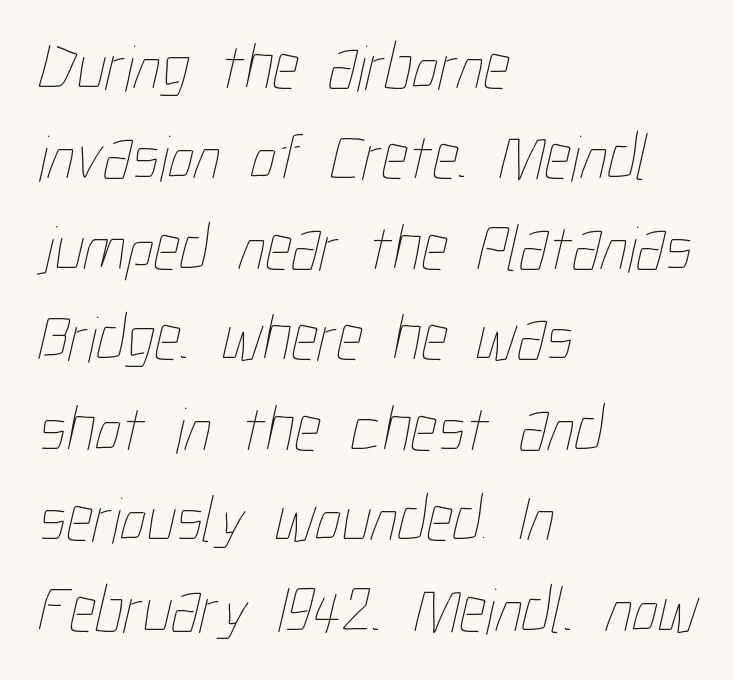
{"bold": "no", "weight": "thin", "width": "condensed", "stroke_contrast": "low", "x_height": "medium", "monospaced": "no", "underline": "no", "align": "left", "line_spacing": "normal", "line_spacing_ratio": 1.37, "letter_spacing": "normal", "letter_spacing_em": 0.0, "glyph_px": 66}
